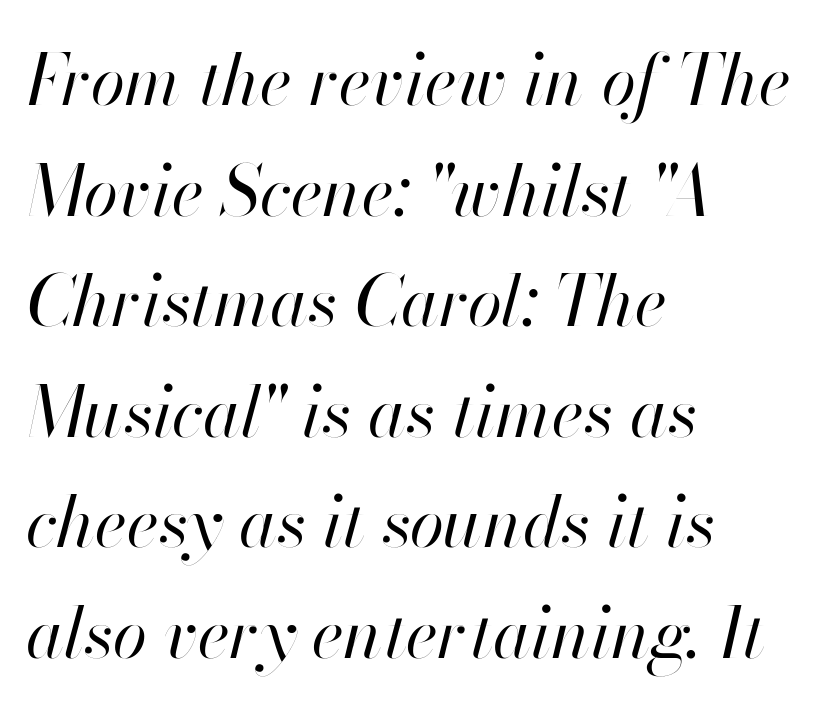
Q: Is the text bold? A: No.
Q: Is the text italic (slanted)? A: Yes, it leans right by about 13 degrees.
Q: Is the text underlined? A: No.
Q: How is the paragraph aligned? A: Left-aligned.
Q: Is the spacing between letters normal or unusually wide? A: Normal.
Q: Is the spacing between lines tight, normal or loose? A: Normal.
Q: Width (condensed, normal, or wide)? A: Normal.
Q: Stroke contrast? A: High.
Q: x-height? A: Small.
Q: Monospaced? A: No.
